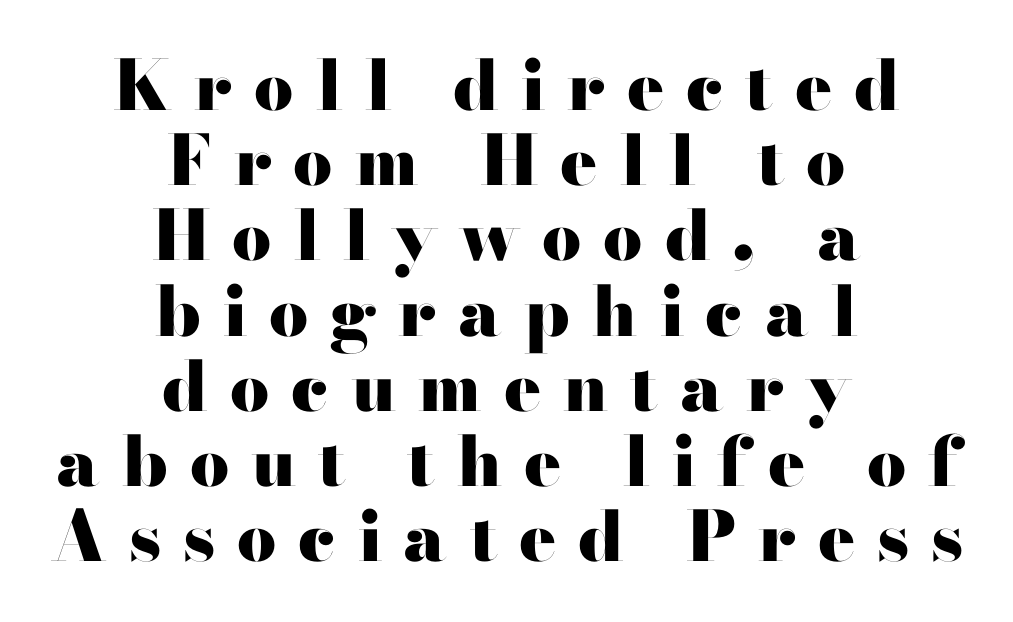
What weight is shown? A full bold with thick strokes. Baseline-to-baseline distance is barely more than the letter height. This sample has the flowing, uneven cadence of proportional lettering. Designer's note — italics off, roman on. The rendering positions every line midway between the sides.
